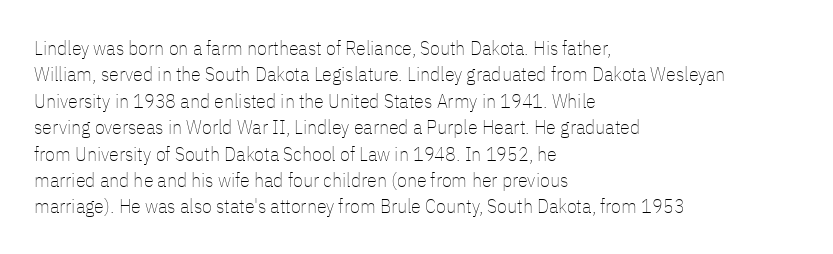
Characters remain perfectly vertical along every line. Rows of type keep a routine distance in the vertical direction. The face looks like a standard text weight, possibly lighter. Letter spacing: default. Each row of text sits above clean, open space.
